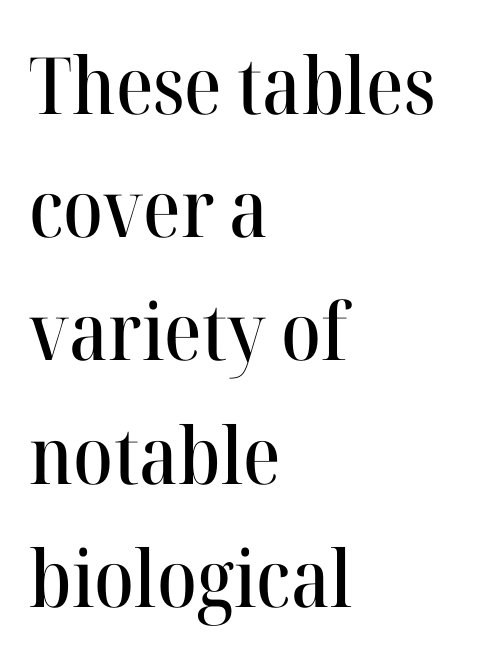
Q: Is the text italic (slanted)? A: No, it is upright.
Q: Is the typeface a serif or a sans-serif typeface? A: Serif.
Q: Is the text underlined? A: No.
Q: How is the paragraph aligned? A: Left-aligned.
Q: Is the spacing between letters normal or unusually wide? A: Normal.
Q: Is the spacing between lines tight, normal or loose? A: Normal.
Q: Width (condensed, normal, or wide)? A: Normal.
Q: Stroke contrast? A: High.
Q: x-height? A: Medium.
Q: Monospaced? A: No.
